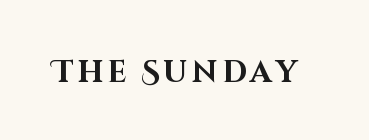
Q: Is the text bold? A: Yes.
Q: Is the text italic (slanted)? A: No, it is upright.
Q: Is the typeface a serif or a sans-serif typeface? A: Sans-serif.
Q: Is the text underlined? A: No.
Q: Width (condensed, normal, or wide)? A: Normal.
Q: Stroke contrast? A: High.
Q: x-height? A: Large.
Q: Monospaced? A: No.
